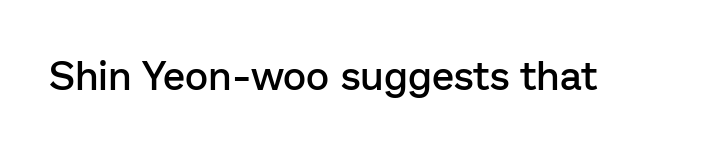
Q: Is the text bold? A: Semi-bold.
Q: Is the text italic (slanted)? A: No, it is upright.
Q: Is the typeface a serif or a sans-serif typeface? A: Sans-serif.
Q: Is the text underlined? A: No.
Q: Is the spacing between letters normal or unusually wide? A: Normal.
Q: Width (condensed, normal, or wide)? A: Normal.
Q: Stroke contrast? A: Low.
Q: x-height? A: Medium.
Q: Monospaced? A: No.
